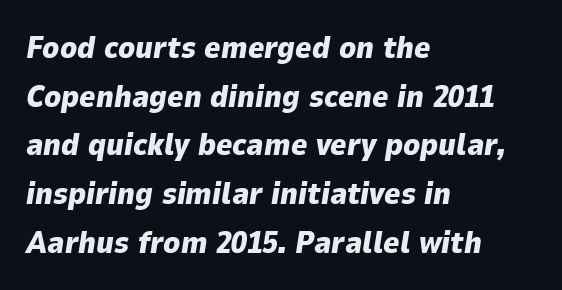
The image shows 31 px heavy type, italic (leaning right); set left-aligned, normal line spacing (1.57x), normal letter spacing, not underlined; low stroke contrast and a medium x-height.
